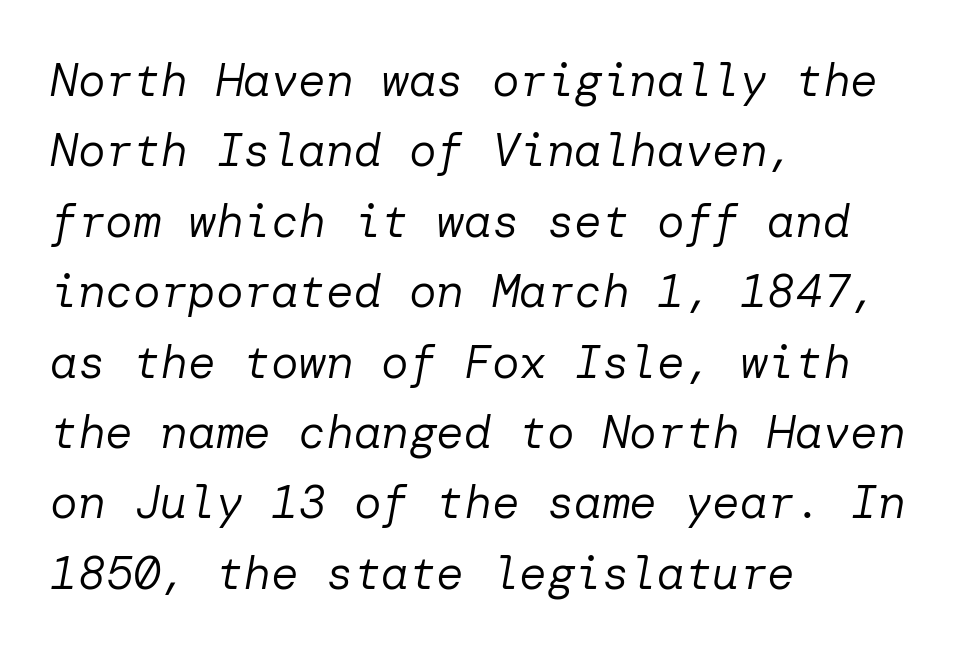
Q: Is the text bold? A: No.
Q: Is the text italic (slanted)? A: Yes, it leans right by about 10 degrees.
Q: Is the text underlined? A: No.
Q: How is the paragraph aligned? A: Left-aligned.
Q: Is the spacing between letters normal or unusually wide? A: Normal.
Q: Is the spacing between lines tight, normal or loose? A: Normal.
Q: Width (condensed, normal, or wide)? A: Normal.
Q: Stroke contrast? A: Low.
Q: x-height? A: Medium.
